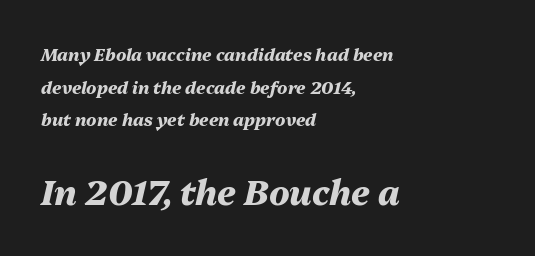
Q: Is the text bold? A: Yes.
Q: Is the text italic (slanted)? A: Yes, it leans right by about 13 degrees.
Q: Is the text underlined? A: No.
Q: How is the paragraph aligned? A: Left-aligned.
Q: Is the spacing between letters normal or unusually wide? A: Normal.
Q: Is the spacing between lines tight, normal or loose? A: Loose.
Q: Which block of text is set in a larger size, the first (top) or the second (bottom)? A: The second (bottom) one.
Q: Width (condensed, normal, or wide)? A: Normal.
Q: Stroke contrast? A: Medium.
Q: x-height? A: Medium.
Q: Monospaced? A: No.
